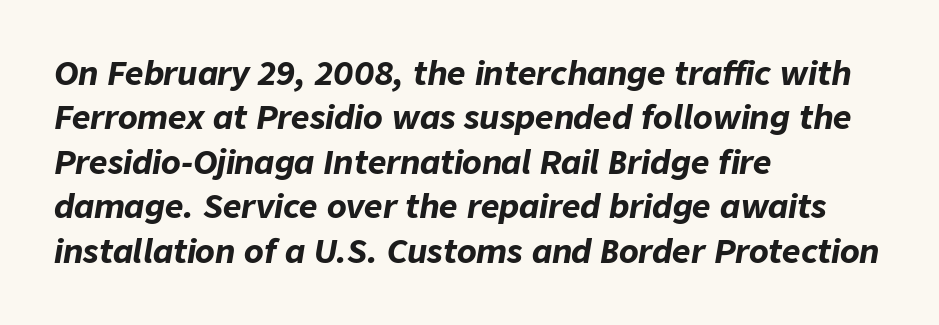
{"italic": "yes", "lean": "right", "slant_degrees": 9, "bold": "yes", "weight": "bold", "width": "normal", "stroke_contrast": "low", "x_height": "medium", "monospaced": "no", "underline": "no", "align": "left", "line_spacing": "normal", "line_spacing_ratio": 1.39, "letter_spacing": "normal", "letter_spacing_em": 0.0, "glyph_px": 32}
